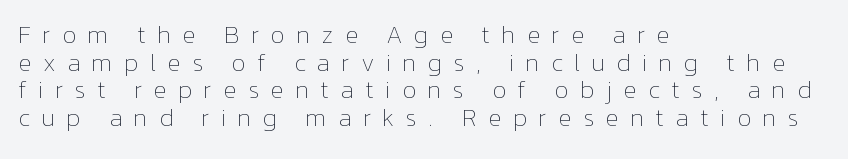
The image shows 25 px text type, upright; set left-aligned, tight line spacing (1.11x), unusually wide letter spacing (+0.45 em), not underlined.
